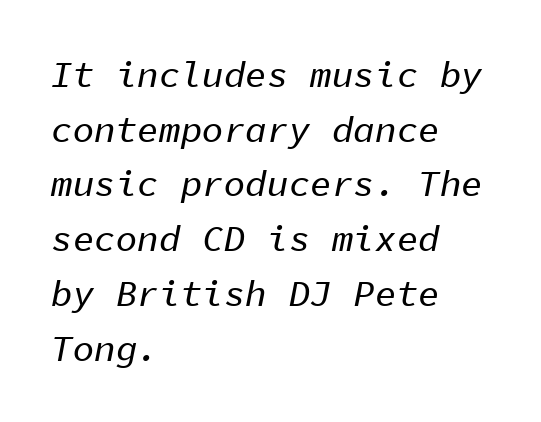
Q: Is the text italic (slanted)? A: Yes, it leans right by about 11 degrees.
Q: Is the text underlined? A: No.
Q: How is the paragraph aligned? A: Left-aligned.
Q: Is the spacing between letters normal or unusually wide? A: Normal.
Q: Is the spacing between lines tight, normal or loose? A: Normal.
Q: Width (condensed, normal, or wide)? A: Normal.
Q: Stroke contrast? A: Low.
Q: x-height? A: Medium.
Q: Monospaced? A: Yes.
